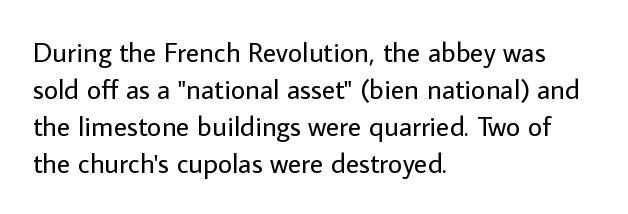
{"serif": "no", "italic": "no", "bold": "no", "weight": "regular", "width": "normal", "stroke_contrast": "low", "x_height": "medium", "monospaced": "no", "underline": "no", "align": "left", "line_spacing": "normal", "line_spacing_ratio": 1.32, "letter_spacing": "normal", "letter_spacing_em": 0.0, "glyph_px": 28}
